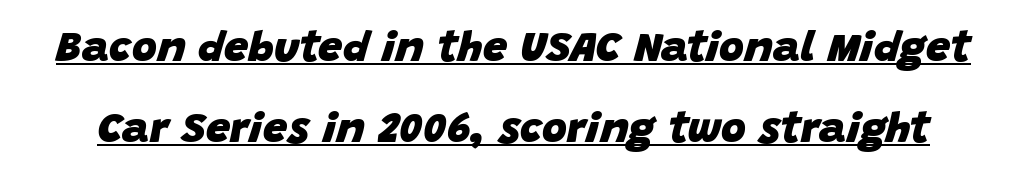
The image shows 43 px heavy type, italic (leaning right); set line spacing 1.89x, normal letter spacing, underlined; low stroke contrast and a large x-height.
